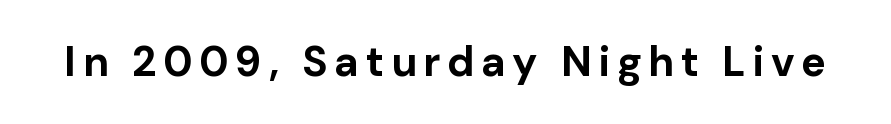
Q: Is the text bold? A: Yes.
Q: Is the text italic (slanted)? A: No, it is upright.
Q: Is the typeface a serif or a sans-serif typeface? A: Sans-serif.
Q: Is the text underlined? A: No.
Q: Width (condensed, normal, or wide)? A: Normal.
Q: Stroke contrast? A: Low.
Q: x-height? A: Medium.
Q: Monospaced? A: No.
